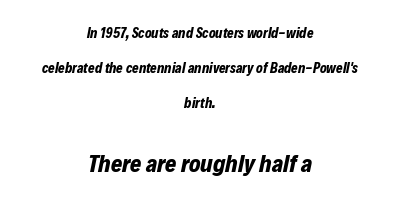
Does the weight exceed regular? Yes, all the way to bold. The lower block of text is set noticeably larger than the block above it. Standard letterfit; no display-style spreading of the glyphs. The passage is arranged like a title page — every line centered.
